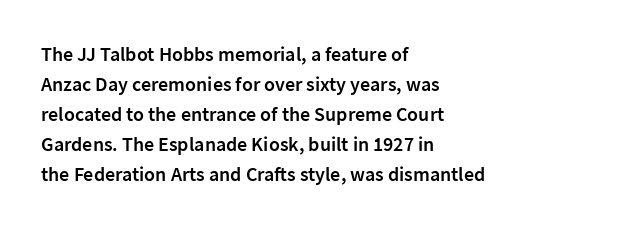
The line-height multiplier appears to be the usual default. This is the regular roman posture of the typeface. This rendering uses left alignment, leaving the right contour irregular. Only glyphs here, with clear space below each row. Default kerning and tracking; the words read as compact shapes.
